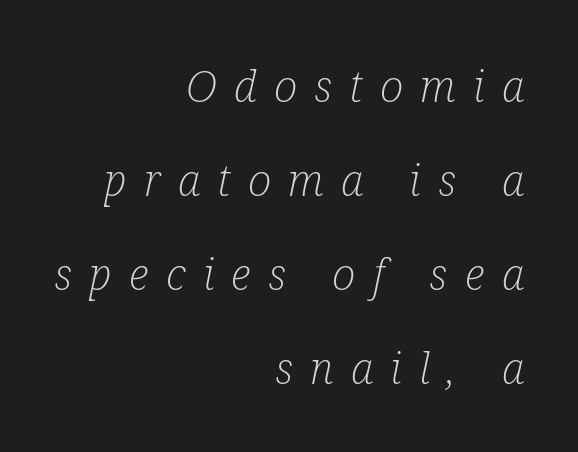
The image shows 44 px light, condensed serif type, italic (leaning right); set right-aligned, loose line spacing (2.14x), unusually wide letter spacing (+0.39 em), not underlined; low stroke contrast and a medium x-height.
